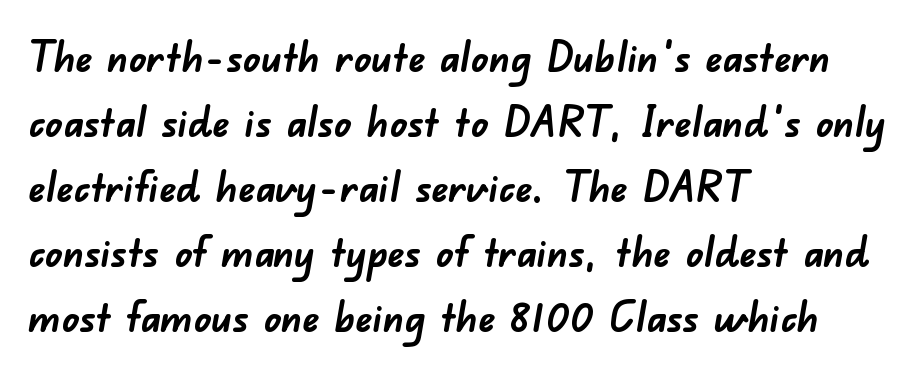
Q: Is the text bold? A: Yes.
Q: Is the typeface a serif or a sans-serif typeface? A: Sans-serif.
Q: Is the text underlined? A: No.
Q: How is the paragraph aligned? A: Left-aligned.
Q: Is the spacing between letters normal or unusually wide? A: Normal.
Q: Is the spacing between lines tight, normal or loose? A: Normal.
Q: Width (condensed, normal, or wide)? A: Normal.
Q: Stroke contrast? A: Low.
Q: x-height? A: Small.
Q: Monospaced? A: No.
